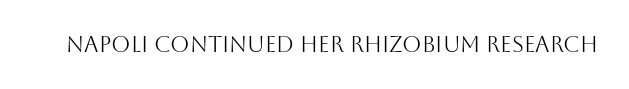
The image shows 22 px text type, upright; set normal letter spacing, not underlined.
